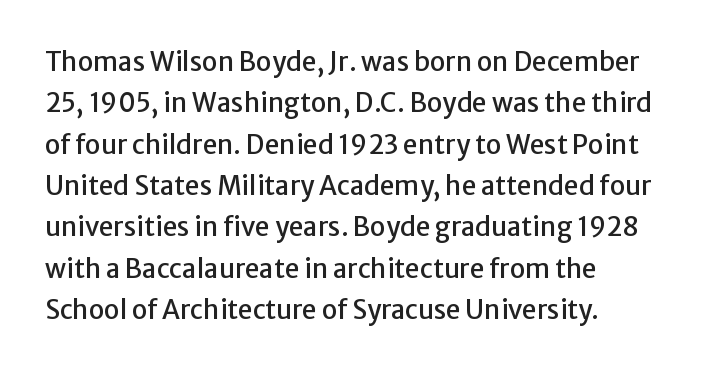
Honestly, there is no underline to notice here at all. Nothing unusual about the tracking: characters are spaced as the font intends. These lines stack with their left ends in a neat column. Posture: vertical. Normally led — the rows are evenly, conventionally spaced.
